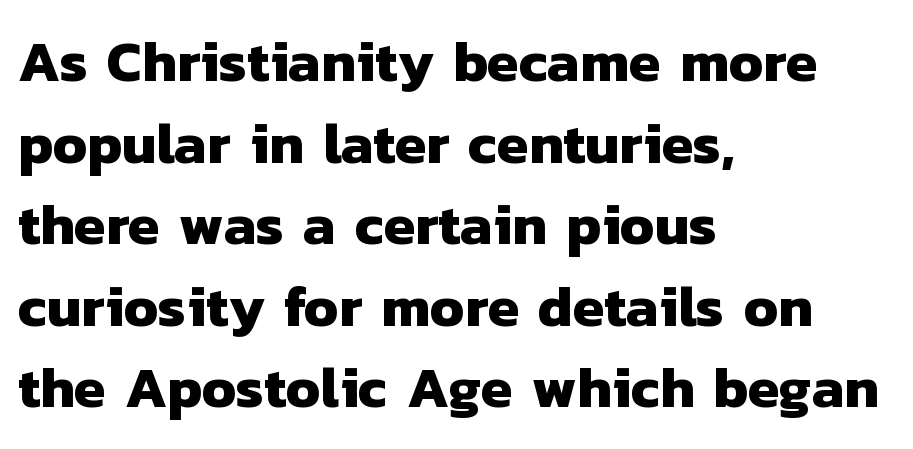
Q: Is the text bold? A: Yes.
Q: Is the typeface a serif or a sans-serif typeface? A: Sans-serif.
Q: Is the text underlined? A: No.
Q: How is the paragraph aligned? A: Left-aligned.
Q: Is the spacing between letters normal or unusually wide? A: Normal.
Q: Is the spacing between lines tight, normal or loose? A: Normal.
Q: Width (condensed, normal, or wide)? A: Normal.
Q: Stroke contrast? A: Low.
Q: x-height? A: Medium.
Q: Monospaced? A: No.
